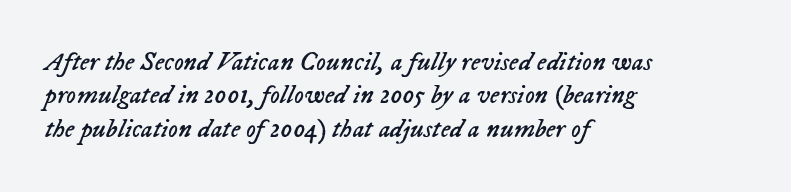
The image shows 27 px text type, italic (leaning right); set left-aligned, line spacing 1.24x, normal letter spacing, not underlined.
